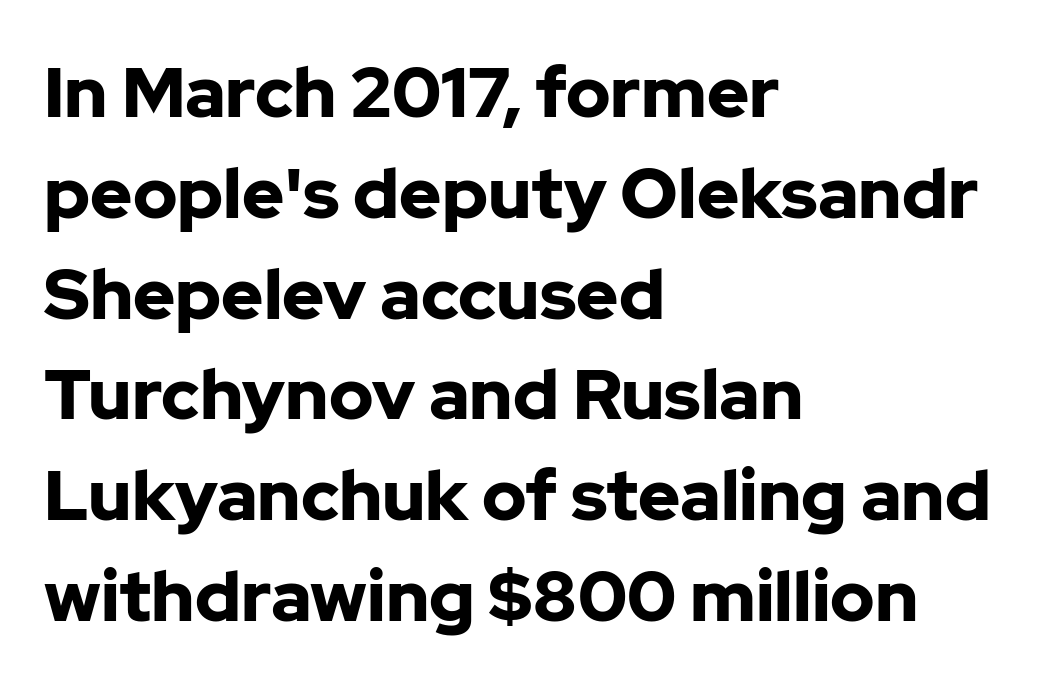
This sample has the flowing, uneven cadence of proportional lettering. The rendering shows plain stroke endings on the letterforms — a sans-serif design. Nobody touched the tracking dial on this one. Nope, not italic — everything's standing straight.
